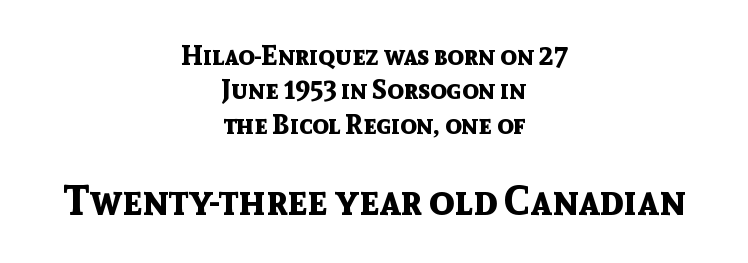
{"serif": "no", "italic": "no", "bold": "yes", "weight": "bold", "width": "normal", "x_height": "medium", "monospaced": "no", "underline": "no", "align": "center", "line_spacing": "normal", "line_spacing_ratio": 1.27, "letter_spacing": "normal", "letter_spacing_em": 0.0, "larger_block": "second", "size_ratio": 1.52, "glyph_px": 41}
